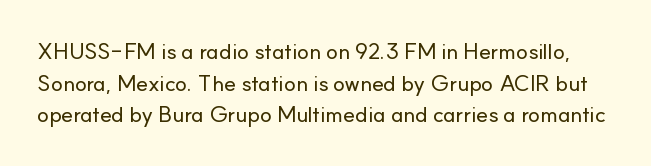
The image shows 22 px text type, upright; set normal line spacing (1.44x), normal letter spacing, not underlined.
